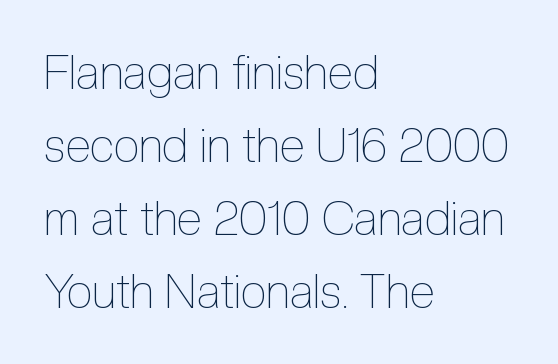
The image shows 47 px thin, condensed type, upright; set left-aligned, normal line spacing (1.55x), normal letter spacing, not underlined; a medium x-height.
